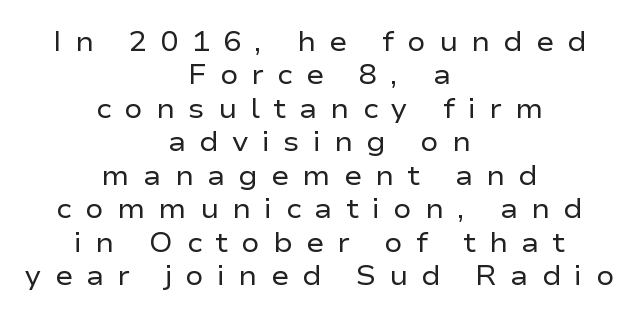
Short note: letters widely spaced. A student would call this center alignment; a typographer would say set centered. The passage shown is not bold in any degree. Lines of text with bare space underneath. Every stem runs plumb, perpendicular to the baseline.
